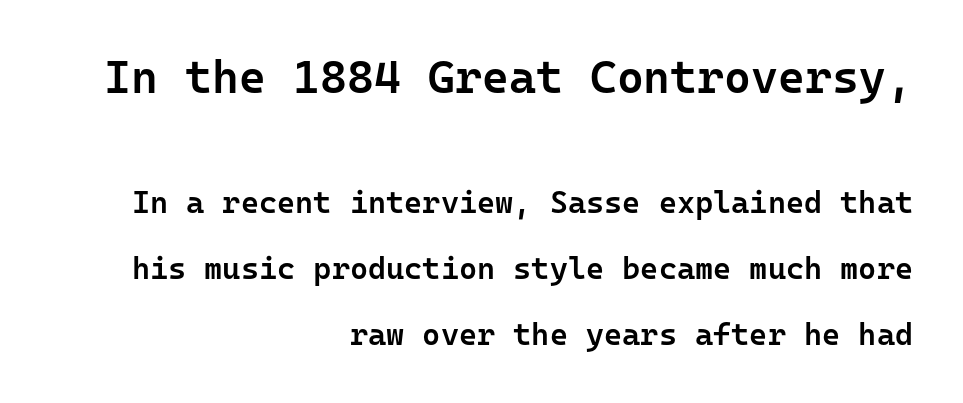
Q: Is the text bold? A: Semi-bold.
Q: Is the text italic (slanted)? A: No, it is upright.
Q: Is the typeface a serif or a sans-serif typeface? A: Sans-serif.
Q: Is the text underlined? A: No.
Q: How is the paragraph aligned? A: Right-aligned.
Q: Is the spacing between letters normal or unusually wide? A: Normal.
Q: Is the spacing between lines tight, normal or loose? A: Loose.
Q: Which block of text is set in a larger size, the first (top) or the second (bottom)? A: The first (top) one.
Q: Width (condensed, normal, or wide)? A: Normal.
Q: Stroke contrast? A: Low.
Q: x-height? A: Medium.
Q: Monospaced? A: Yes.
